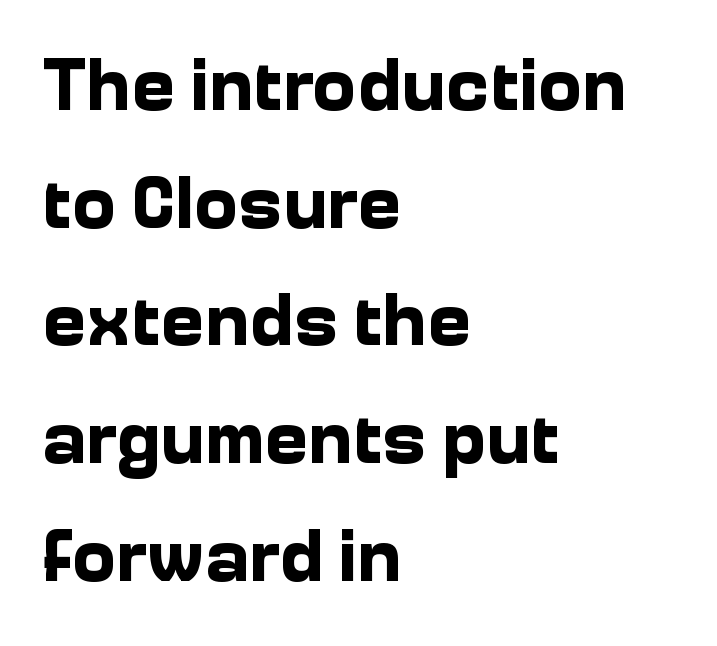
The image shows 74 px bold sans-serif type, upright; set left-aligned, normal line spacing (1.59x), normal letter spacing, not underlined; low stroke contrast and a medium x-height.
